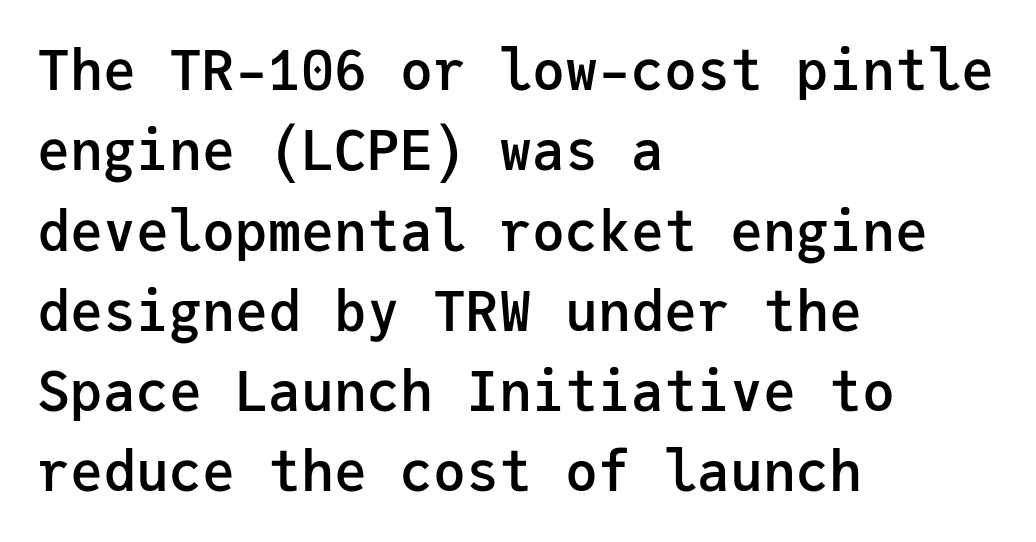
{"serif": "no", "italic": "no", "bold": "semi", "weight": "semibold", "width": "normal", "stroke_contrast": "low", "x_height": "medium", "monospaced": "yes", "underline": "no", "align": "left", "line_spacing": "normal", "line_spacing_ratio": 1.46, "letter_spacing": "normal", "letter_spacing_em": 0.0, "glyph_px": 55}
